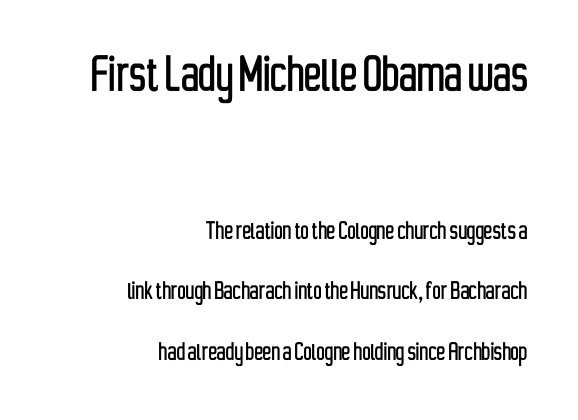
Q: Is the text italic (slanted)? A: No, it is upright.
Q: Is the typeface a serif or a sans-serif typeface? A: Sans-serif.
Q: Is the text underlined? A: No.
Q: How is the paragraph aligned? A: Right-aligned.
Q: Is the spacing between letters normal or unusually wide? A: Normal.
Q: Is the spacing between lines tight, normal or loose? A: Loose.
Q: Which block of text is set in a larger size, the first (top) or the second (bottom)? A: The first (top) one.
Q: Width (condensed, normal, or wide)? A: Condensed.
Q: Stroke contrast? A: Low.
Q: x-height? A: Medium.
Q: Monospaced? A: No.
